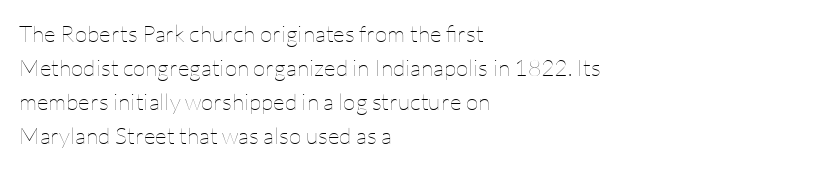
The type sits square on the baseline with zero lean. Stem width sits at or under what a default text font uses. Horizontally, the lines are justified to the leading edge only. This sample keeps an unexceptional amount of space between lines. The space beneath each line is pristine and unruled. There is no visible air inserted between adjacent glyphs.
